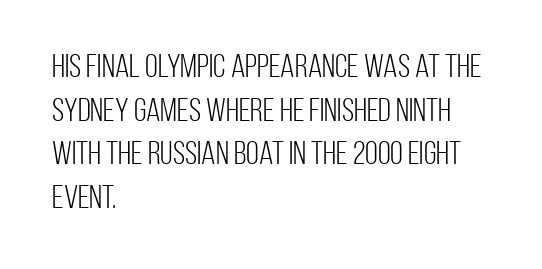
{"serif": "no", "italic": "no", "bold": "no", "weight": "light", "width": "condensed", "stroke_contrast": "low", "x_height": "large", "monospaced": "no", "underline": "no", "align": "left", "line_spacing": "normal", "line_spacing_ratio": 1.32, "letter_spacing": "normal", "letter_spacing_em": 0.0, "glyph_px": 33}
